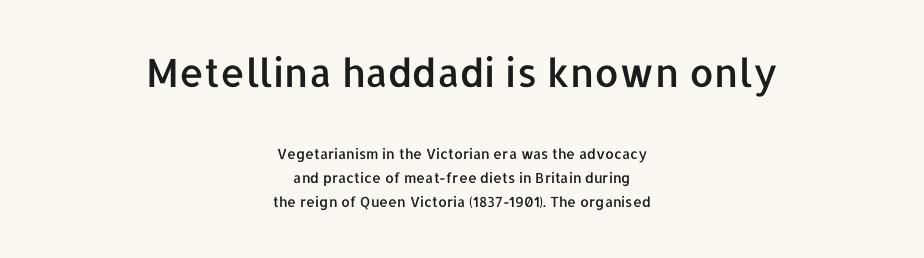
The image shows 39 px sans-serif type, upright; set centered, line spacing 1.72x, normal letter spacing, not underlined; the first (top) block is 2.79x larger; low stroke contrast and a medium x-height.
